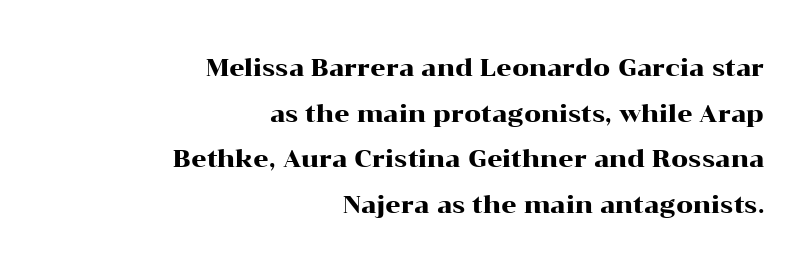
The letters sit at their default tracking, neither squeezed nor spread. Visually the block forms a straight wall on the right and a jagged coastline on the left. Anything drawn beneath the words? Only blank space. Nope, not italic — everything's standing straight. Vertical spacing — loose.
